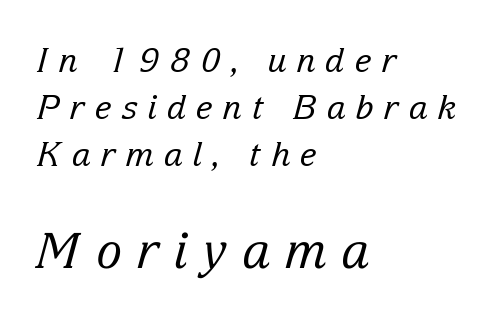
{"serif": "yes", "italic": "yes", "lean": "right", "slant_degrees": 15, "bold": "no", "weight": "regular", "width": "normal", "stroke_contrast": "low", "x_height": "medium", "monospaced": "no", "underline": "no", "align": "left", "line_spacing": "normal", "line_spacing_ratio": 1.43, "letter_spacing": "wide", "letter_spacing_em": 0.3, "larger_block": "second", "size_ratio": 1.48, "glyph_px": 49}
